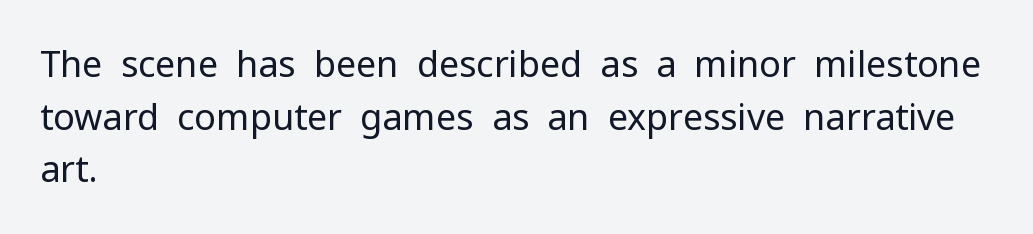
Is there much room between lines? A standard amount, neither cramped nor airy. Reading down the block, your eye returns to a fixed left position each line. The type family on display is of the sans-serif kind. A typesetter would call this zero additional tracking.
